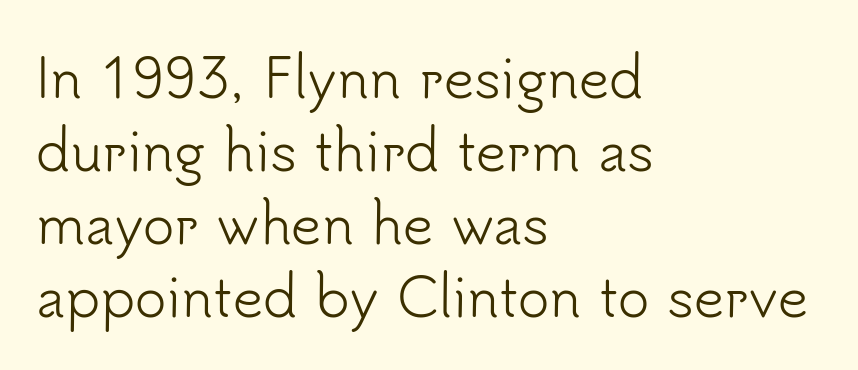
Q: Is the text bold? A: No.
Q: Is the text italic (slanted)? A: No, it is upright.
Q: Is the typeface a serif or a sans-serif typeface? A: Sans-serif.
Q: Is the text underlined? A: No.
Q: How is the paragraph aligned? A: Left-aligned.
Q: Is the spacing between letters normal or unusually wide? A: Normal.
Q: Is the spacing between lines tight, normal or loose? A: Normal.
Q: Width (condensed, normal, or wide)? A: Normal.
Q: Stroke contrast? A: Low.
Q: x-height? A: Small.
Q: Monospaced? A: No.
